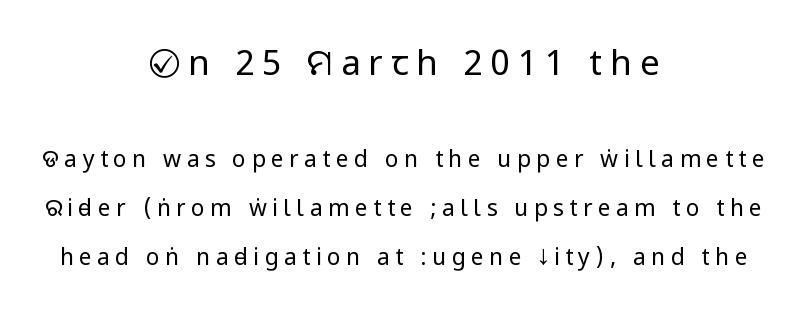
Q: Is the text bold? A: No.
Q: Is the text italic (slanted)? A: No, it is upright.
Q: Is the typeface a serif or a sans-serif typeface? A: Sans-serif.
Q: Is the text underlined? A: No.
Q: How is the paragraph aligned? A: Centered.
Q: Is the spacing between letters normal or unusually wide? A: Unusually wide.
Q: Is the spacing between lines tight, normal or loose? A: Loose.
Q: Which block of text is set in a larger size, the first (top) or the second (bottom)? A: The first (top) one.
Q: Width (condensed, normal, or wide)? A: Condensed.
Q: Stroke contrast? A: Low.
